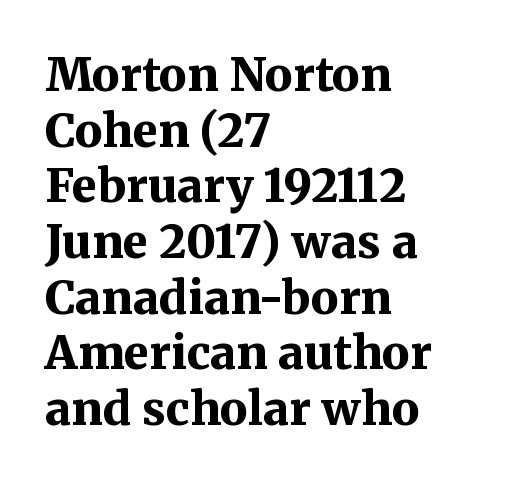
Q: Is the text bold? A: Yes.
Q: Is the text italic (slanted)? A: No, it is upright.
Q: Is the typeface a serif or a sans-serif typeface? A: Serif.
Q: Is the text underlined? A: No.
Q: How is the paragraph aligned? A: Left-aligned.
Q: Is the spacing between letters normal or unusually wide? A: Normal.
Q: Width (condensed, normal, or wide)? A: Normal.
Q: Stroke contrast? A: Medium.
Q: x-height? A: Medium.
Q: Monospaced? A: No.
